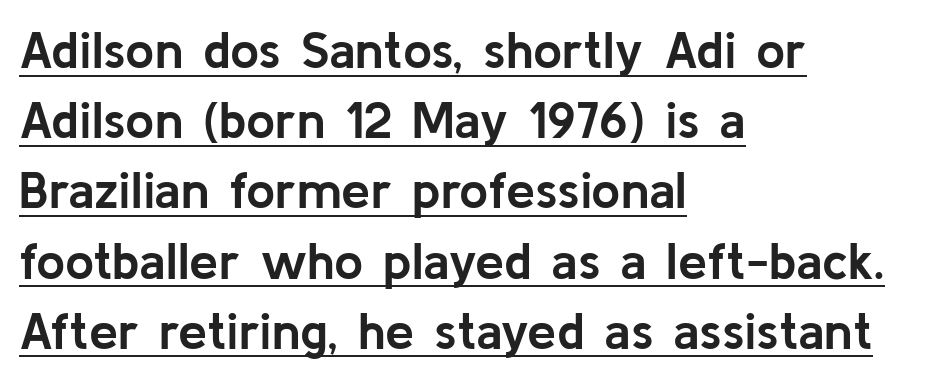
Q: Is the text bold? A: Yes.
Q: Is the text italic (slanted)? A: No, it is upright.
Q: Is the typeface a serif or a sans-serif typeface? A: Sans-serif.
Q: Is the text underlined? A: Yes.
Q: How is the paragraph aligned? A: Left-aligned.
Q: Is the spacing between letters normal or unusually wide? A: Normal.
Q: Is the spacing between lines tight, normal or loose? A: Normal.
Q: Width (condensed, normal, or wide)? A: Normal.
Q: Stroke contrast? A: Low.
Q: x-height? A: Medium.
Q: Monospaced? A: No.
